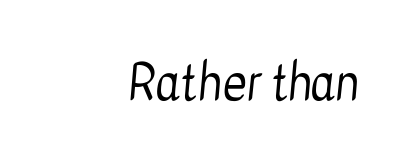
{"serif": "no", "bold": "no", "weight": "regular", "width": "condensed", "stroke_contrast": "low", "x_height": "medium", "monospaced": "no", "underline": "no", "align": "right", "letter_spacing": "normal", "letter_spacing_em": 0.0, "glyph_px": 47}
